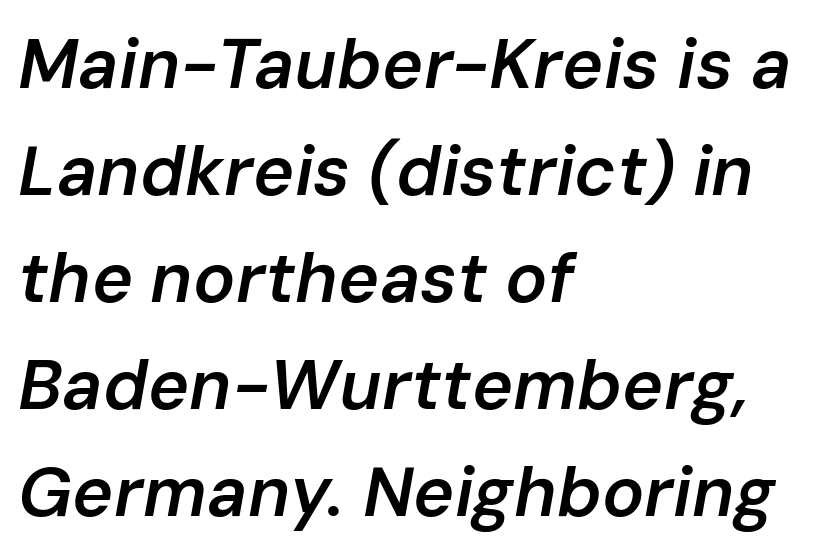
{"italic": "yes", "lean": "right", "slant_degrees": 10, "bold": "semi", "weight": "semibold", "width": "normal", "stroke_contrast": "low", "x_height": "medium", "monospaced": "no", "underline": "no", "align": "left", "line_spacing": "normal", "line_spacing_ratio": 1.53, "letter_spacing": "normal", "letter_spacing_em": 0.0, "glyph_px": 70}
